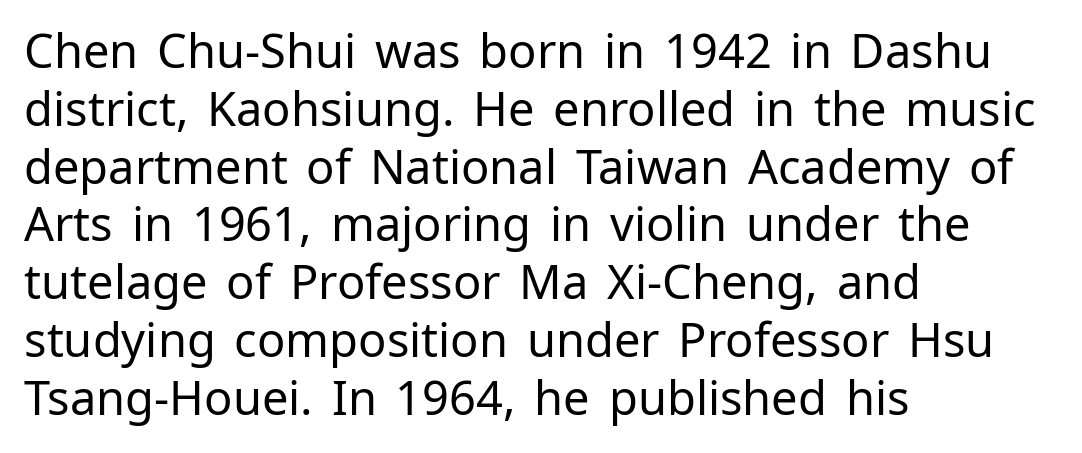
Quick note: underline off. No extra tracking has been applied to these lines. A typesetter would call this proportional, since set widths differ per character. Heaviness? Minimal to ordinary, like unemphasized prose. Notice how the stems are strictly vertical — no italics here.
